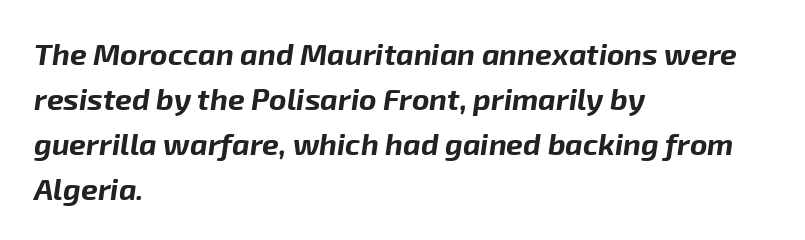
Q: Is the text bold? A: Yes.
Q: Is the text italic (slanted)? A: Yes, it leans right by about 8 degrees.
Q: Is the text underlined? A: No.
Q: How is the paragraph aligned? A: Left-aligned.
Q: Is the spacing between letters normal or unusually wide? A: Normal.
Q: Is the spacing between lines tight, normal or loose? A: Normal.
Q: Width (condensed, normal, or wide)? A: Normal.
Q: Stroke contrast? A: Low.
Q: x-height? A: Medium.
Q: Monospaced? A: No.
